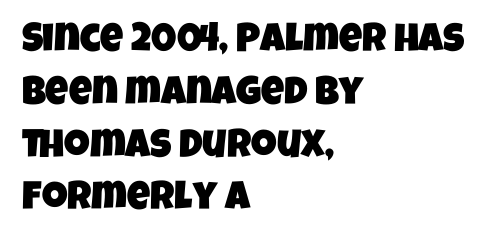
Q: Is the typeface a serif or a sans-serif typeface? A: Sans-serif.
Q: Is the text underlined? A: No.
Q: How is the paragraph aligned? A: Left-aligned.
Q: Is the spacing between letters normal or unusually wide? A: Normal.
Q: Is the spacing between lines tight, normal or loose? A: Normal.
Q: Width (condensed, normal, or wide)? A: Condensed.
Q: Stroke contrast? A: Low.
Q: x-height? A: Large.
Q: Monospaced? A: No.
